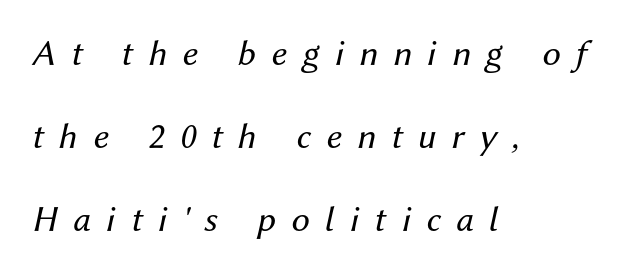
The tracking reads as deliberately expanded to a designer's eye. The specimen reads as italic at a glance. Rule under the text: the space is simply empty. The rendering uses natural spacing where letterforms have individual widths.
